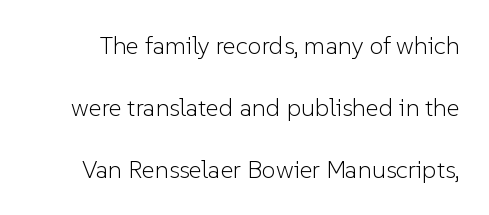
{"italic": "no", "bold": "no", "underline": "no", "line_spacing": "loose", "line_spacing_ratio": 2.49, "letter_spacing": "normal", "letter_spacing_em": 0.0, "glyph_px": 25}
